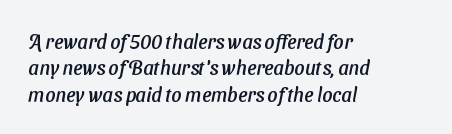
Just letters on the line, the space beneath them empty. Reading down the column, the eye jumps a familiar distance to each next line. Line beginnings align vertically; line endings do not. Characters follow at the spacing the type designer built in.
